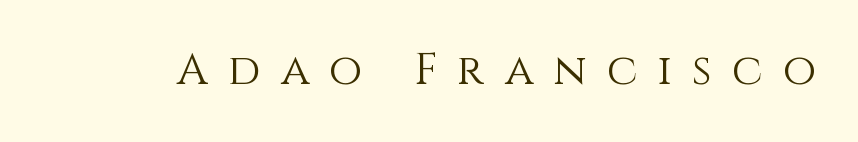
Inter-character spacing is expanded well beyond the font's built-in metrics. Type without underlining. Think of a printed novel: that variable character pitch is what you see here. Posture: upright roman. These glyphs show unthickened strokes, regular width or finer.
